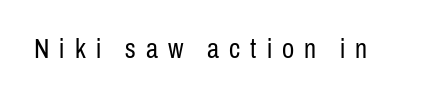
The image shows 27 px text type, upright; set unusually wide letter spacing (+0.37 em), not underlined.
